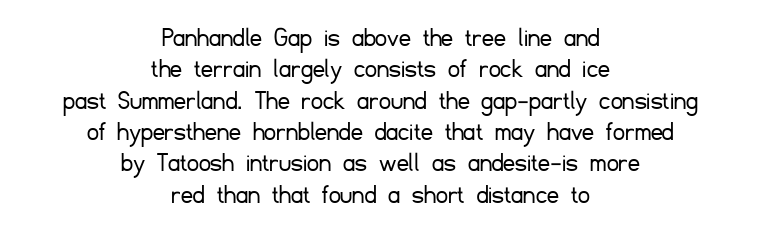
Q: Is the text bold? A: No.
Q: Is the text italic (slanted)? A: No, it is upright.
Q: Is the typeface a serif or a sans-serif typeface? A: Sans-serif.
Q: Is the text underlined? A: No.
Q: How is the paragraph aligned? A: Centered.
Q: Is the spacing between letters normal or unusually wide? A: Normal.
Q: Is the spacing between lines tight, normal or loose? A: Tight.
Q: Width (condensed, normal, or wide)? A: Normal.
Q: Stroke contrast? A: Low.
Q: x-height? A: Small.
Q: Monospaced? A: No.
